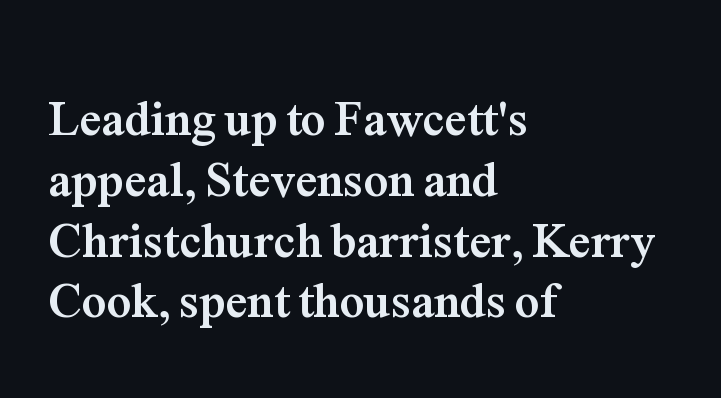
{"serif": "yes", "italic": "no", "bold": "yes", "weight": "semibold", "width": "normal", "stroke_contrast": "medium", "x_height": "medium", "monospaced": "no", "underline": "no", "align": "left", "line_spacing_ratio": 1.24, "letter_spacing": "normal", "letter_spacing_em": 0.0, "glyph_px": 49}
